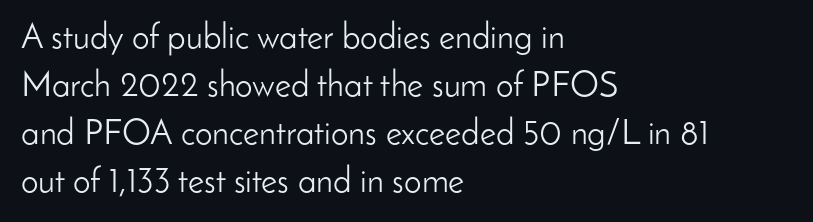
The image shows 35 px light sans-serif type, upright; set left-aligned, normal line spacing (1.37x), normal letter spacing, not underlined; low stroke contrast and a small x-height.
